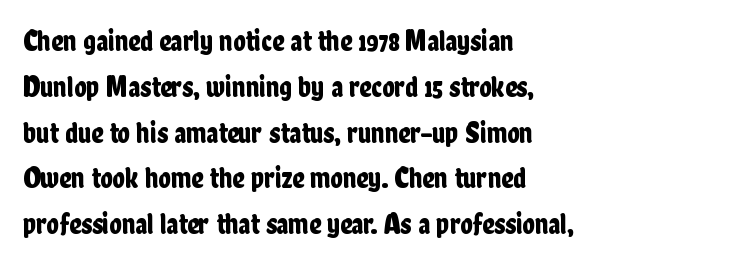
The image shows 29 px condensed sans-serif type, upright; set left-aligned, normal line spacing (1.58x), normal letter spacing, not underlined; low stroke contrast and a medium x-height.
